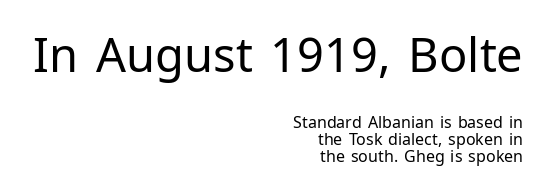
{"serif": "no", "italic": "no", "bold": "no", "weight": "regular", "width": "normal", "stroke_contrast": "low", "x_height": "medium", "monospaced": "no", "underline": "no", "align": "right", "line_spacing": "tight", "line_spacing_ratio": 1.05, "letter_spacing": "normal", "letter_spacing_em": 0.0, "larger_block": "first", "size_ratio": 2.94, "glyph_px": 47}
